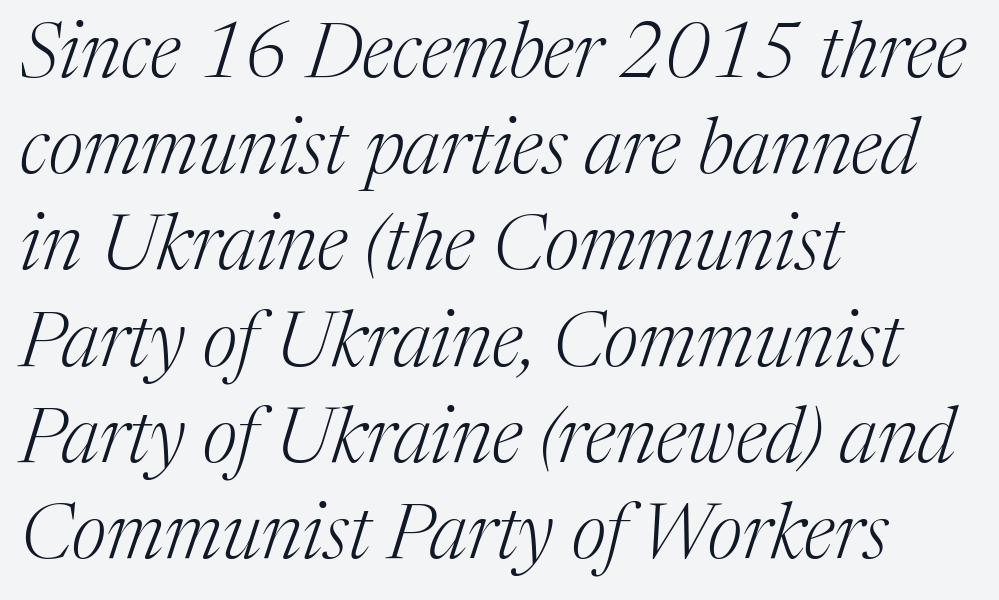
The image shows 77 px light serif type, italic (leaning right); set left-aligned, normal line spacing (1.25x), normal letter spacing, not underlined; medium stroke contrast and a medium x-height.
